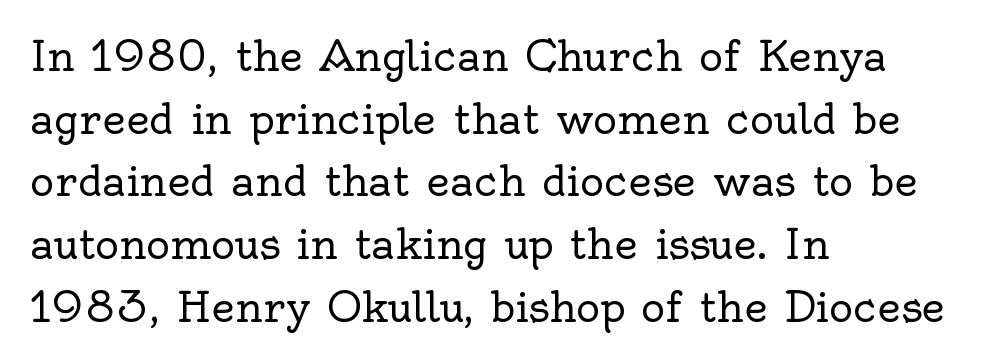
The image shows 41 px regular-weight serif type, upright; set left-aligned, normal line spacing (1.53x), normal letter spacing, not underlined; a small x-height.
